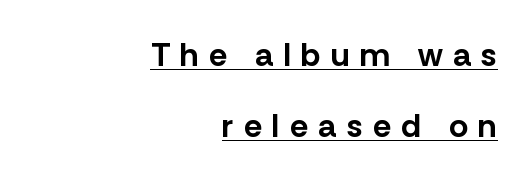
{"serif": "no", "italic": "no", "bold": "yes", "weight": "bold", "width": "normal", "stroke_contrast": "low", "x_height": "medium", "monospaced": "no", "underline": "yes", "align": "right", "line_spacing": "loose", "line_spacing_ratio": 2.14, "letter_spacing": "wide", "letter_spacing_em": 0.31, "glyph_px": 33}
